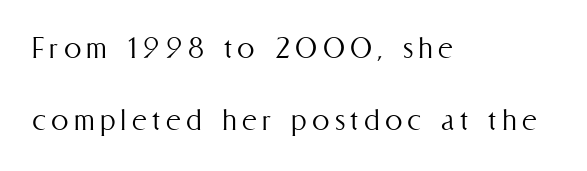
The image shows 35 px light, condensed type, upright; set left-aligned, loose line spacing (2.06x), not underlined; medium stroke contrast and a medium x-height.
